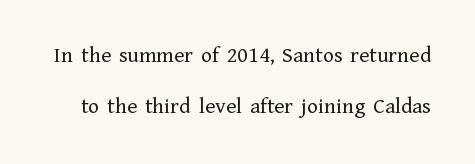
The image shows 23 px text type, upright; set loose line spacing (2.21x), normal letter spacing, not underlined.
